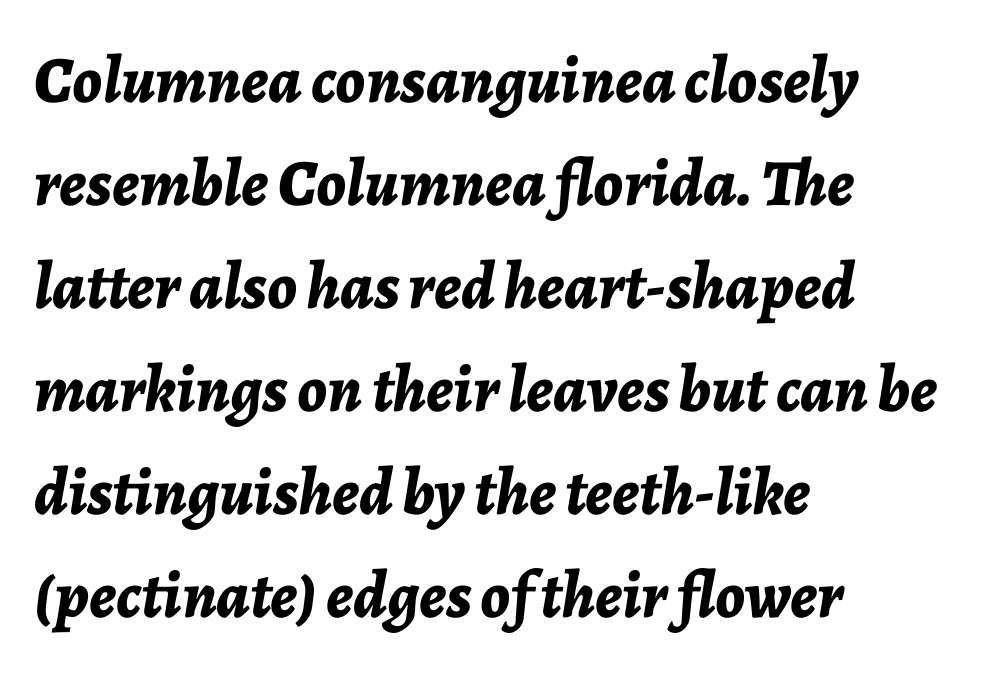
The image shows 66 px bold type, italic (leaning right); set left-aligned, normal line spacing (1.56x), normal letter spacing, not underlined; low stroke contrast and a medium x-height.
